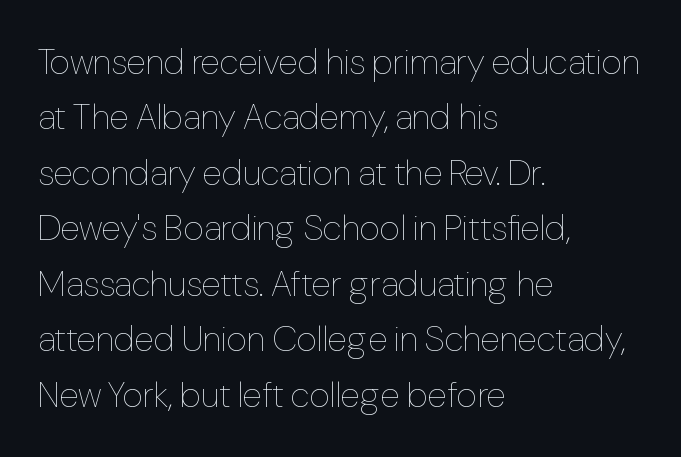
Q: Is the text bold? A: No.
Q: Is the text italic (slanted)? A: No, it is upright.
Q: Is the text underlined? A: No.
Q: How is the paragraph aligned? A: Left-aligned.
Q: Is the spacing between letters normal or unusually wide? A: Normal.
Q: Is the spacing between lines tight, normal or loose? A: Normal.
Q: Width (condensed, normal, or wide)? A: Condensed.
Q: Stroke contrast? A: Low.
Q: x-height? A: Medium.
Q: Monospaced? A: No.
